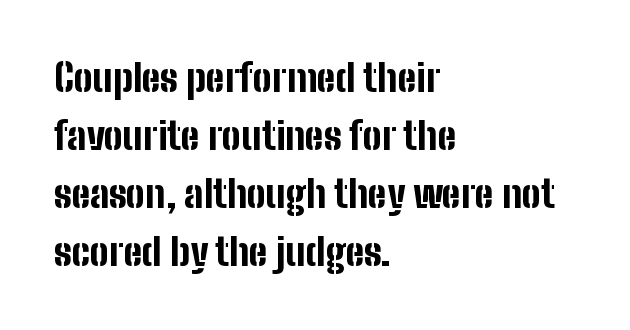
{"serif": "no", "italic": "no", "bold": "yes", "weight": "bold", "width": "condensed", "stroke_contrast": "low", "x_height": "medium", "monospaced": "no", "underline": "no", "align": "left", "line_spacing": "normal", "line_spacing_ratio": 1.53, "letter_spacing": "normal", "letter_spacing_em": 0.0, "glyph_px": 38}
